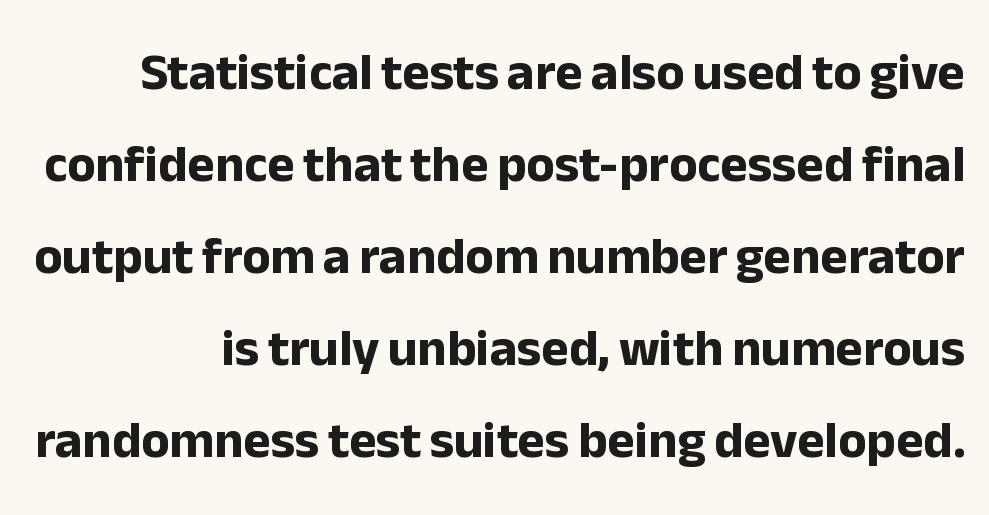
The image shows 52 px bold sans-serif type, upright; set line spacing 1.77x, normal letter spacing, not underlined; low stroke contrast and a medium x-height.
